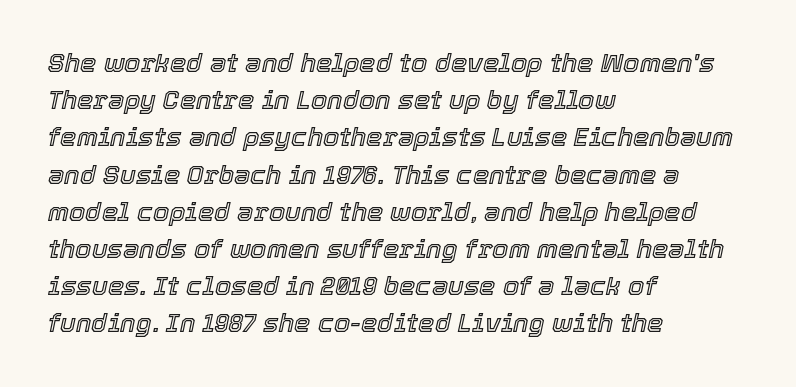
{"italic": "yes", "lean": "right", "slant_degrees": 12, "underline": "no", "align": "left", "line_spacing": "normal", "line_spacing_ratio": 1.43, "letter_spacing": "normal", "letter_spacing_em": 0.0, "glyph_px": 26}
